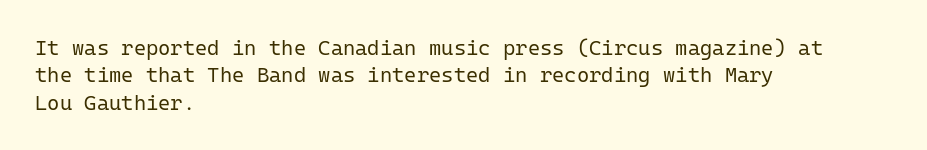
Reading down the block, your eye returns to a fixed left position each line. The weight tops out at a normal text grade. Interline gaps are of average width in this sample. The letters sit at their default tracking, neither squeezed nor spread.
